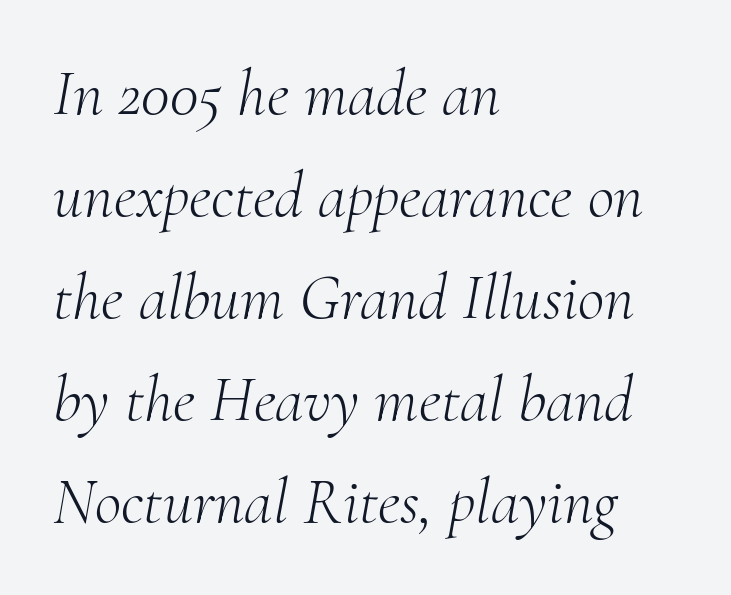
The image shows 65 px light serif type, italic (leaning right); set left-aligned, normal line spacing (1.57x), normal letter spacing, not underlined; medium stroke contrast and a small x-height.
